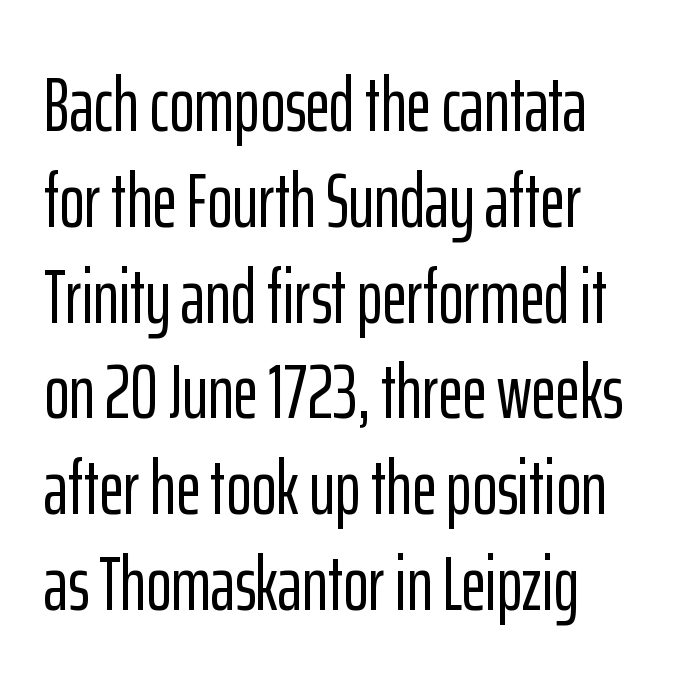
{"serif": "no", "italic": "no", "width": "condensed", "stroke_contrast": "low", "x_height": "medium", "monospaced": "no", "underline": "no", "line_spacing": "normal", "line_spacing_ratio": 1.26, "letter_spacing": "normal", "letter_spacing_em": 0.0, "glyph_px": 76}
